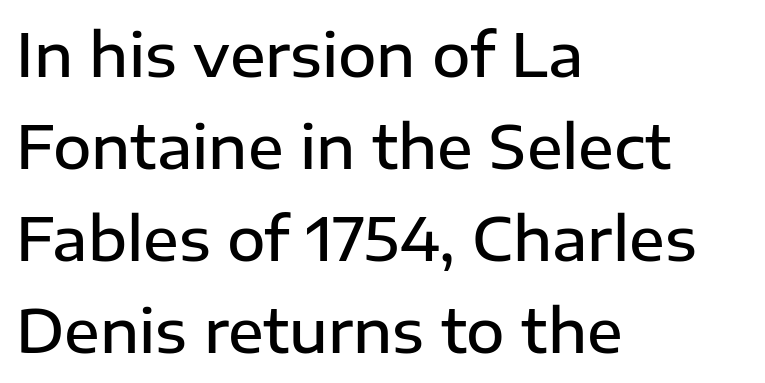
{"serif": "no", "italic": "no", "bold": "semi", "weight": "semibold", "width": "normal", "stroke_contrast": "low", "x_height": "medium", "monospaced": "no", "underline": "no", "align": "left", "line_spacing": "normal", "line_spacing_ratio": 1.56, "letter_spacing": "normal", "letter_spacing_em": 0.0, "glyph_px": 59}
